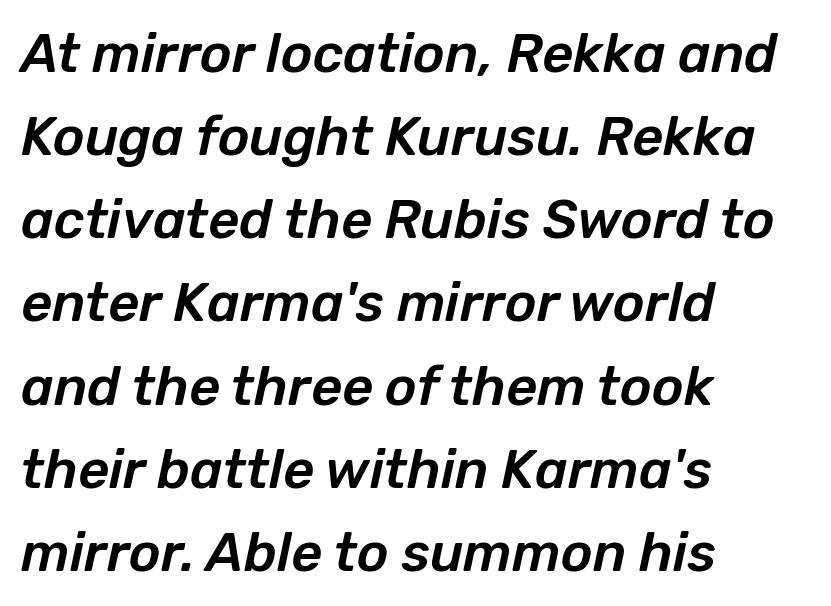
{"italic": "yes", "lean": "right", "slant_degrees": 12, "width": "normal", "stroke_contrast": "low", "x_height": "medium", "monospaced": "no", "underline": "no", "align": "left", "line_spacing": "normal", "line_spacing_ratio": 1.54, "letter_spacing": "normal", "letter_spacing_em": 0.0, "glyph_px": 54}
